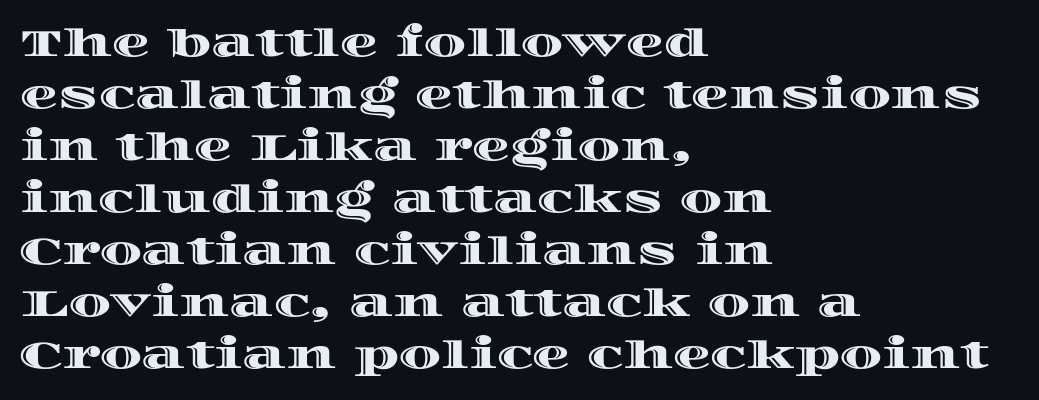
Q: Is the text italic (slanted)? A: No, it is upright.
Q: Is the text underlined? A: No.
Q: How is the paragraph aligned? A: Left-aligned.
Q: Is the spacing between letters normal or unusually wide? A: Normal.
Q: Is the spacing between lines tight, normal or loose? A: Normal.
Q: Width (condensed, normal, or wide)? A: Wide.
Q: x-height? A: Large.
Q: Monospaced? A: No.
